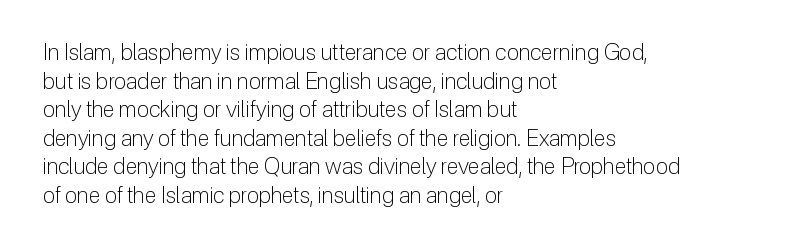
{"italic": "no", "bold": "no", "underline": "no", "align": "left", "line_spacing": "normal", "line_spacing_ratio": 1.3, "letter_spacing": "normal", "letter_spacing_em": 0.0, "glyph_px": 22}
